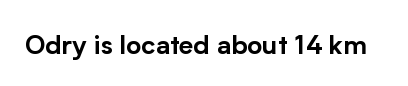
Is there any slant? The stems are plumb. Descenders are the only things crossing below the line. The line texture is even and compact thanks to regular tracking.
